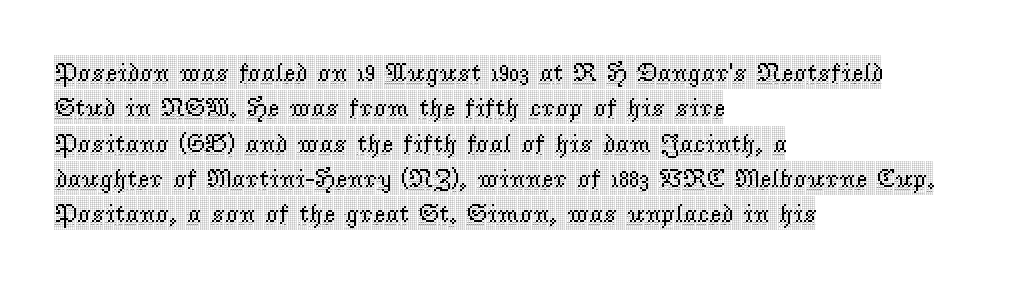
The passage shown stacks its lines at a standard gap. These lines stack with their left ends in a neat column. A roman cut, with each character standing at attention. Caption: standard tracking, unaltered. Words float on clear page, feet unadorned.
